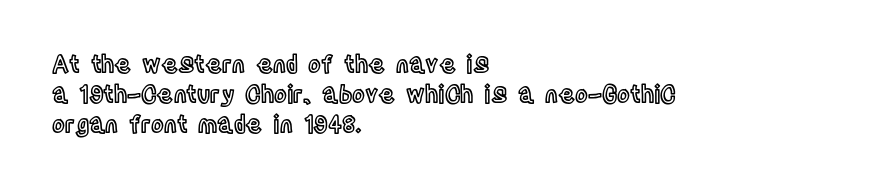
{"italic": "no", "underline": "no", "align": "left", "line_spacing": "normal", "line_spacing_ratio": 1.25, "letter_spacing": "normal", "letter_spacing_em": 0.0, "glyph_px": 24}
